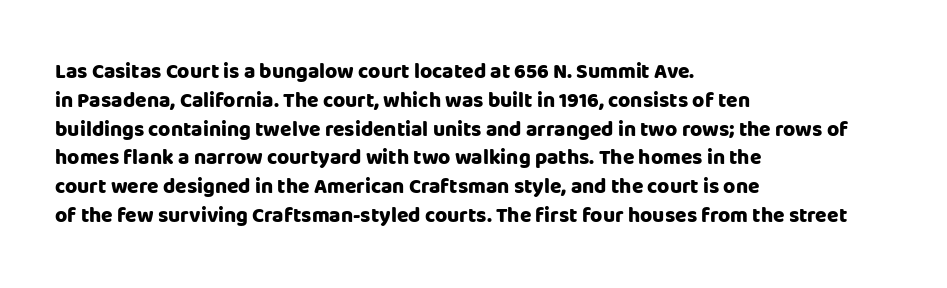
Leftover space on each line is placed entirely after the last word. The baseline area is clear. Tracking value appears to be zero — textbook default spacing. Is the type bold? Yes — the strokes are clearly thick and heavy.
